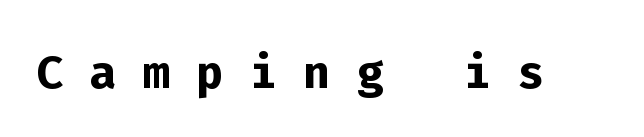
The image shows 64 px semibold sans-serif type, upright, monospaced; set unusually wide letter spacing (+0.41 em), not underlined; low stroke contrast and a medium x-height.
